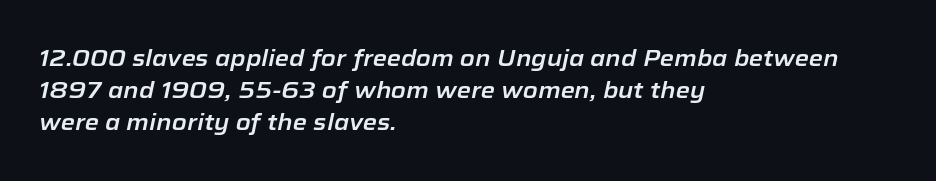
Horizontally, the lines are justified to the leading edge only. Letter spacing: default. The passage shown stacks its lines at a standard gap. Every character sits at an angle, as italics do.
